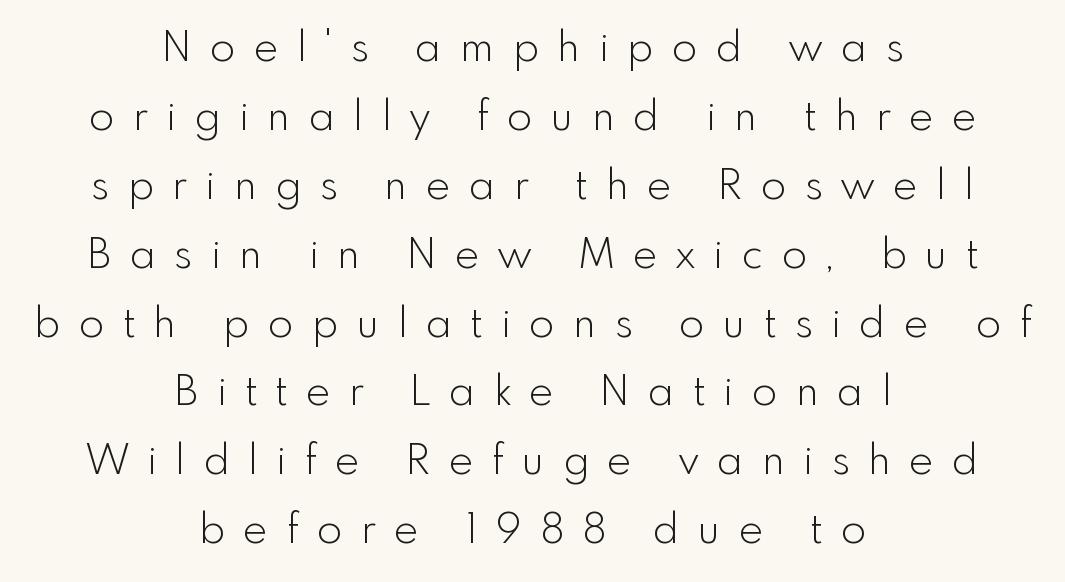
{"serif": "no", "italic": "no", "bold": "no", "weight": "light", "width": "normal", "x_height": "small", "monospaced": "no", "underline": "no", "align": "center", "line_spacing": "normal", "line_spacing_ratio": 1.68, "letter_spacing": "wide", "letter_spacing_em": 0.46, "glyph_px": 41}
